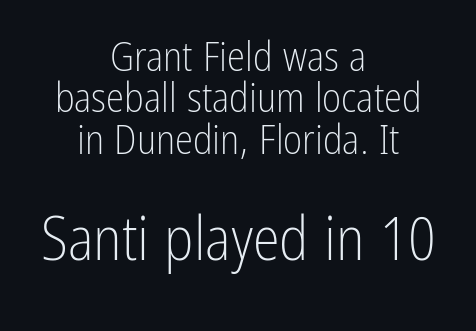
{"serif": "no", "italic": "no", "bold": "no", "weight": "light", "width": "condensed", "stroke_contrast": "low", "x_height": "medium", "monospaced": "no", "underline": "no", "align": "center", "line_spacing": "tight", "line_spacing_ratio": 1.01, "letter_spacing": "normal", "letter_spacing_em": 0.0, "larger_block": "second", "size_ratio": 1.49, "glyph_px": 61}
